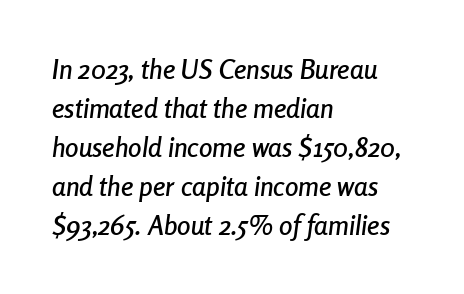
{"italic": "yes", "lean": "right", "slant_degrees": 8, "underline": "no", "align": "left", "line_spacing": "normal", "line_spacing_ratio": 1.44, "letter_spacing": "normal", "letter_spacing_em": 0.0, "glyph_px": 27}
